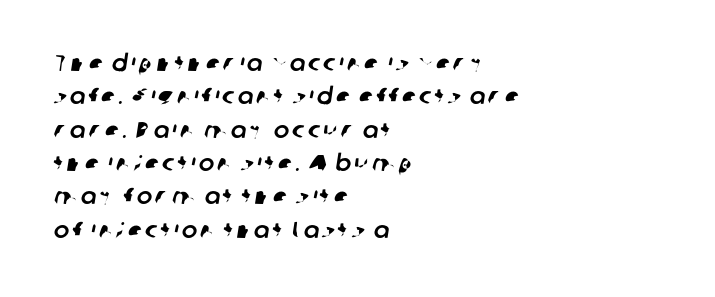
The image shows 23 px text type; set left-aligned, normal line spacing (1.45x), not underlined.
